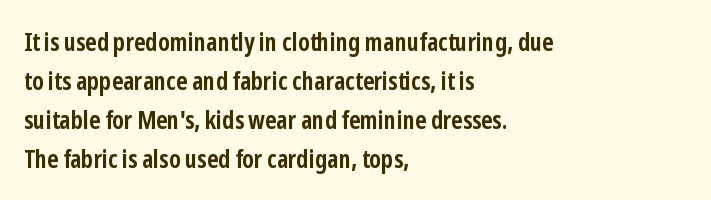
The image shows 25 px bold type, upright; set left-aligned, normal line spacing (1.56x), normal letter spacing, not underlined.
